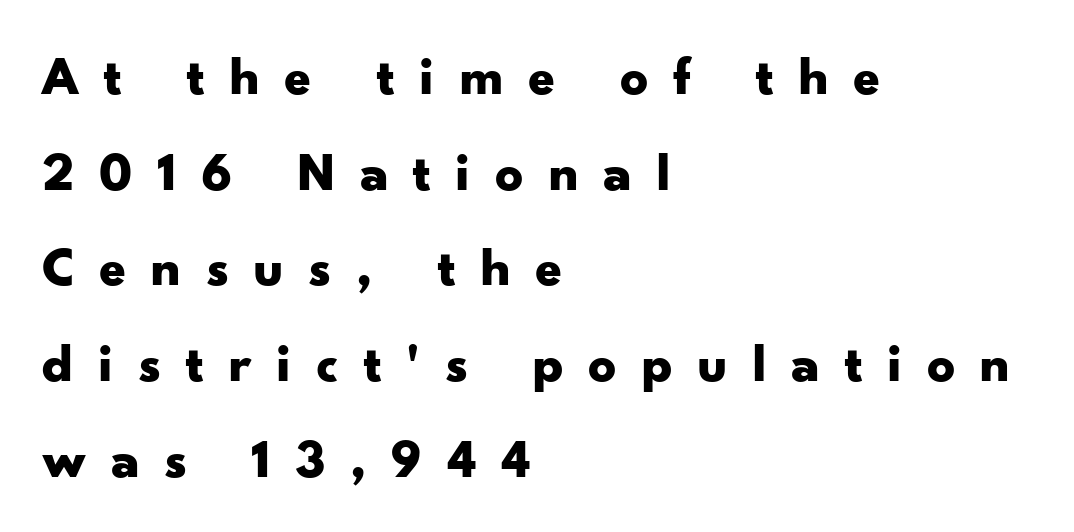
{"serif": "no", "italic": "no", "bold": "yes", "weight": "bold", "width": "wide", "stroke_contrast": "low", "x_height": "small", "monospaced": "no", "underline": "no", "align": "left", "line_spacing_ratio": 1.74, "letter_spacing": "wide", "letter_spacing_em": 0.44, "glyph_px": 55}
